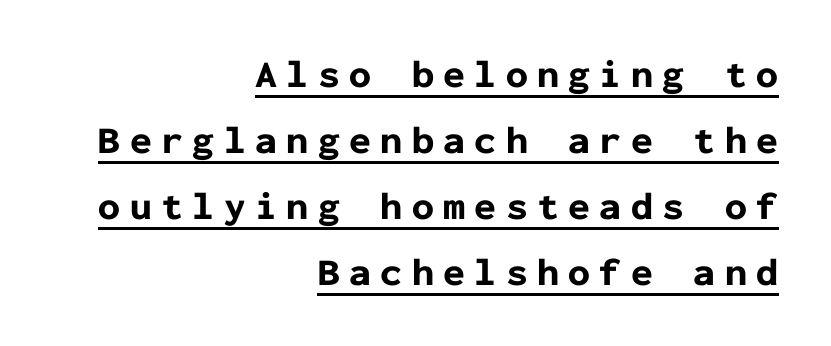
{"serif": "no", "italic": "no", "bold": "yes", "weight": "bold", "width": "normal", "stroke_contrast": "low", "x_height": "medium", "monospaced": "yes", "underline": "yes", "align": "right", "line_spacing": "normal", "line_spacing_ratio": 1.69, "letter_spacing": "wide", "letter_spacing_em": 0.24, "glyph_px": 39}
